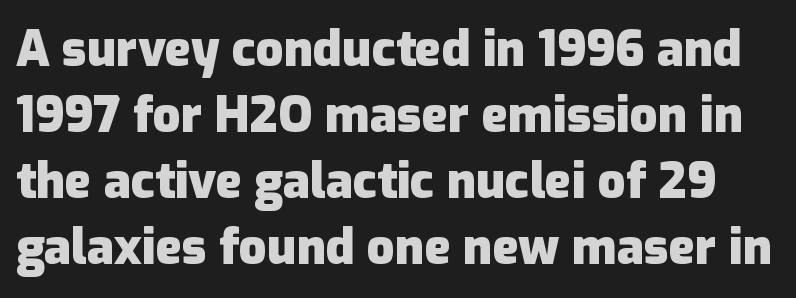
{"serif": "no", "italic": "no", "bold": "yes", "weight": "heavy", "width": "normal", "stroke_contrast": "low", "x_height": "medium", "monospaced": "no", "underline": "no", "line_spacing": "normal", "line_spacing_ratio": 1.35, "letter_spacing": "normal", "letter_spacing_em": 0.0, "glyph_px": 49}
